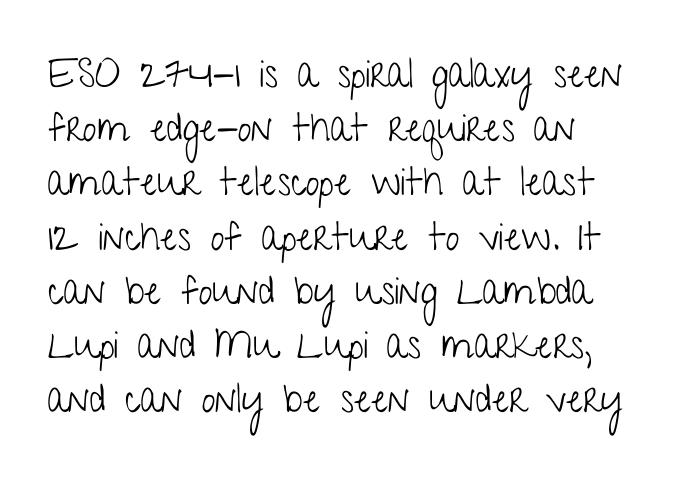
{"serif": "no", "italic": "no", "bold": "no", "weight": "light", "width": "condensed", "stroke_contrast": "low", "x_height": "medium", "monospaced": "no", "underline": "no", "line_spacing": "normal", "line_spacing_ratio": 1.39, "letter_spacing": "normal", "letter_spacing_em": 0.0, "glyph_px": 39}
